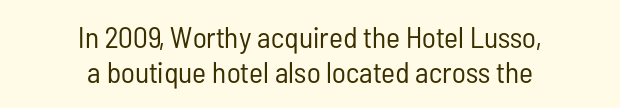
Q: Is the text bold? A: No.
Q: Is the text italic (slanted)? A: No, it is upright.
Q: Is the typeface a serif or a sans-serif typeface? A: Sans-serif.
Q: Is the text underlined? A: No.
Q: How is the paragraph aligned? A: Centered.
Q: Is the spacing between letters normal or unusually wide? A: Normal.
Q: Width (condensed, normal, or wide)? A: Condensed.
Q: Stroke contrast? A: Low.
Q: x-height? A: Medium.
Q: Monospaced? A: No.
